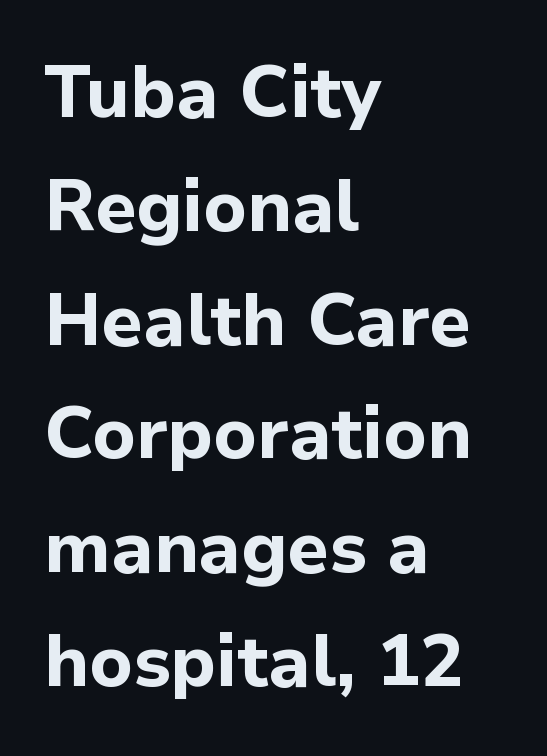
Q: Is the text bold? A: Yes.
Q: Is the text italic (slanted)? A: No, it is upright.
Q: Is the typeface a serif or a sans-serif typeface? A: Sans-serif.
Q: Is the text underlined? A: No.
Q: How is the paragraph aligned? A: Left-aligned.
Q: Is the spacing between letters normal or unusually wide? A: Normal.
Q: Is the spacing between lines tight, normal or loose? A: Normal.
Q: Width (condensed, normal, or wide)? A: Normal.
Q: Stroke contrast? A: Low.
Q: x-height? A: Medium.
Q: Monospaced? A: No.
